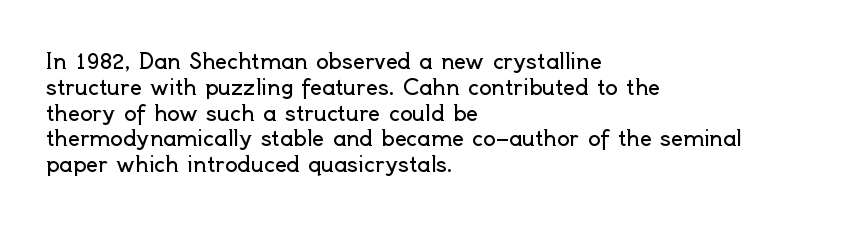
Q: Is the text bold? A: No.
Q: Is the text italic (slanted)? A: No, it is upright.
Q: Is the text underlined? A: No.
Q: How is the paragraph aligned? A: Left-aligned.
Q: Is the spacing between letters normal or unusually wide? A: Normal.
